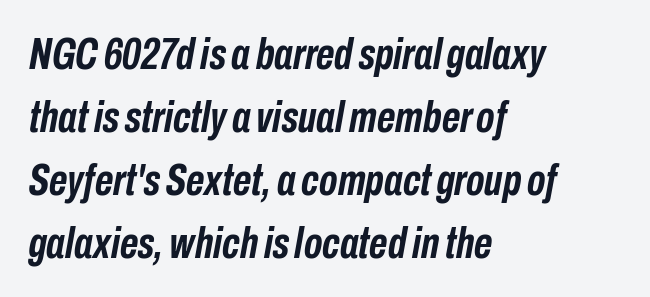
{"italic": "yes", "lean": "right", "slant_degrees": 10, "bold": "yes", "weight": "semibold", "width": "condensed", "stroke_contrast": "low", "x_height": "medium", "monospaced": "no", "underline": "no", "align": "left", "line_spacing": "normal", "line_spacing_ratio": 1.4, "letter_spacing": "normal", "letter_spacing_em": 0.0, "glyph_px": 45}
